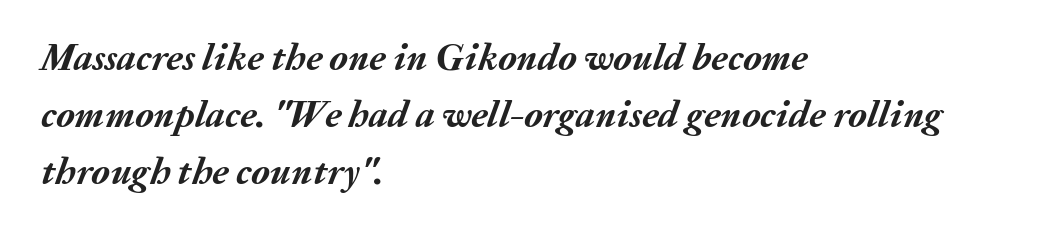
{"italic": "yes", "lean": "right", "slant_degrees": 20, "bold": "yes", "weight": "semibold", "width": "normal", "stroke_contrast": "medium", "x_height": "medium", "monospaced": "no", "underline": "no", "align": "left", "line_spacing": "normal", "line_spacing_ratio": 1.5, "letter_spacing": "normal", "letter_spacing_em": 0.0, "glyph_px": 38}
